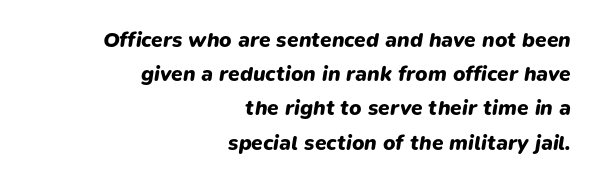
The image shows 21 px bold type, italic (leaning right); set right-aligned, normal line spacing (1.63x), normal letter spacing, not underlined.
